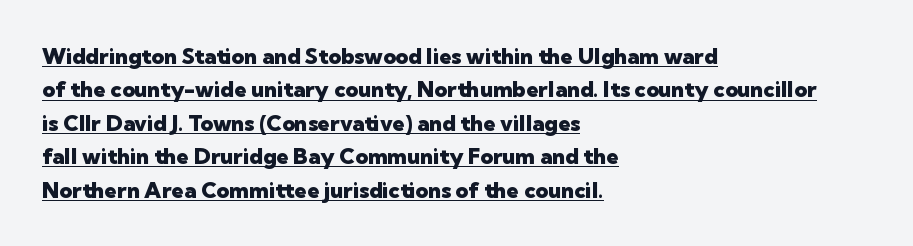
Q: Is the text bold? A: Yes.
Q: Is the text italic (slanted)? A: No, it is upright.
Q: Is the text underlined? A: Yes.
Q: How is the paragraph aligned? A: Left-aligned.
Q: Is the spacing between letters normal or unusually wide? A: Normal.
Q: Is the spacing between lines tight, normal or loose? A: Normal.
